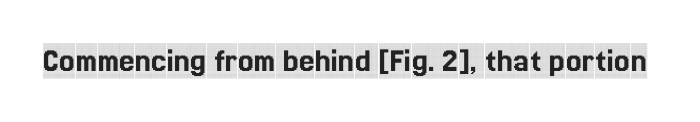
The image shows 35 px condensed serif type, upright; set normal letter spacing, not underlined; a large x-height.
